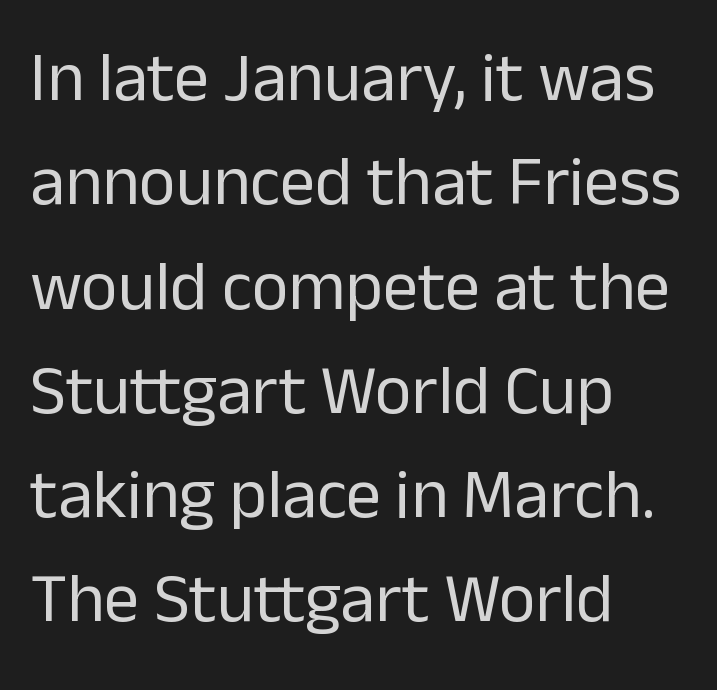
The image shows 70 px regular-weight sans-serif type, upright; set left-aligned, normal line spacing (1.49x), normal letter spacing, not underlined; low stroke contrast and a medium x-height.
